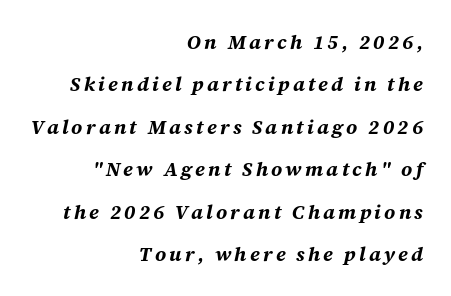
This is heavy type, rendered in bold. Tall strokes in this sample are angled rather than plumb. The rag falls on the left side of this text block. Baseline-to-baseline distance is far greater than the letter height. The space directly below the letters is spotless.
